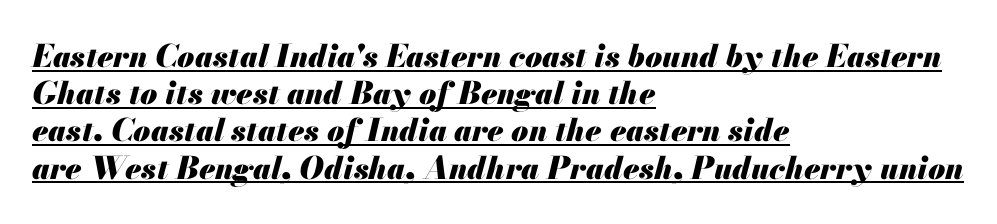
On the weight axis this lands at bold, roughly 700. The axis of the letterforms is tilted away from vertical. Honestly, the underline is the first thing you notice here. Proportional: the letters do not fall into vertical columns.
